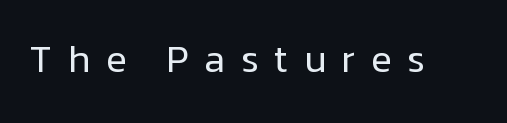
Q: Is the text bold? A: No.
Q: Is the text italic (slanted)? A: No, it is upright.
Q: Is the typeface a serif or a sans-serif typeface? A: Sans-serif.
Q: Is the text underlined? A: No.
Q: Is the spacing between letters normal or unusually wide? A: Unusually wide.
Q: Width (condensed, normal, or wide)? A: Normal.
Q: Stroke contrast? A: Low.
Q: x-height? A: Medium.
Q: Monospaced? A: No.
